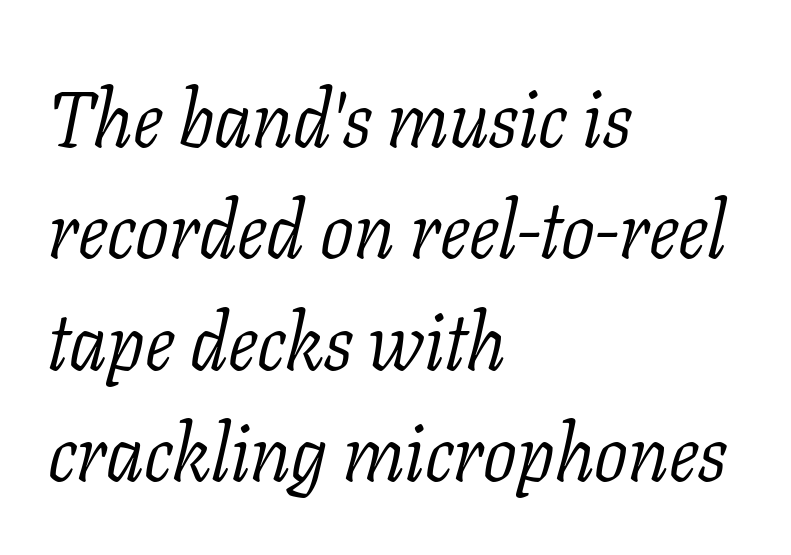
{"serif": "yes", "italic": "yes", "lean": "right", "slant_degrees": 11, "bold": "no", "weight": "light", "width": "normal", "stroke_contrast": "low", "x_height": "medium", "monospaced": "no", "underline": "no", "align": "left", "line_spacing": "normal", "line_spacing_ratio": 1.41, "letter_spacing": "normal", "letter_spacing_em": 0.0, "glyph_px": 79}
